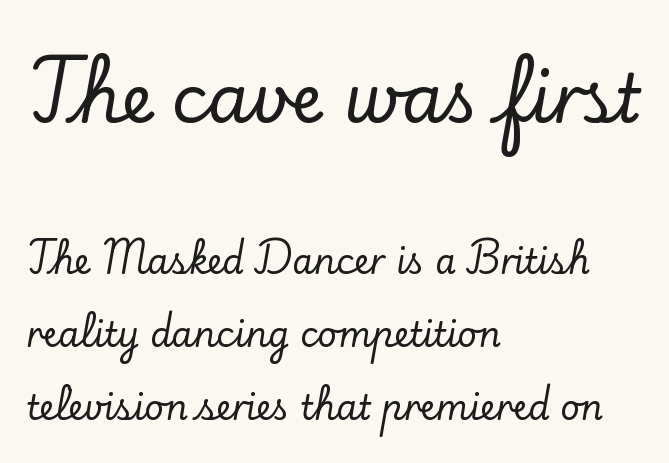
The image shows 67 px serif type; set left-aligned, loose line spacing (2.15x), normal letter spacing, not underlined; the first (top) block is 1.97x larger; low stroke contrast and a small x-height.
